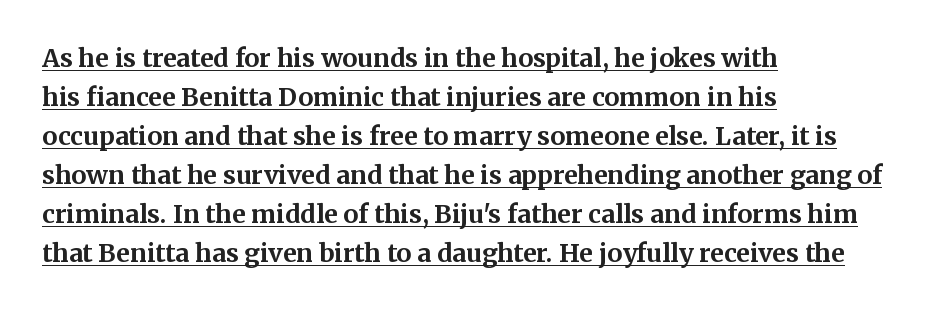
The tracking reads as untouched default to a designer's eye. Italic? Not at all — the glyphs are vertical. Bold? Absolutely — the strokes are thick and heavy. Layout note: lines flush left.
